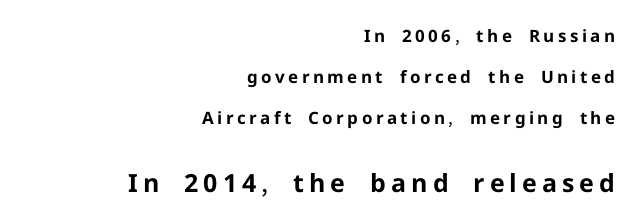
Q: Is the text bold? A: Yes.
Q: Is the text italic (slanted)? A: No, it is upright.
Q: Is the text underlined? A: No.
Q: How is the paragraph aligned? A: Right-aligned.
Q: Is the spacing between letters normal or unusually wide? A: Unusually wide.
Q: Is the spacing between lines tight, normal or loose? A: Loose.
Q: Which block of text is set in a larger size, the first (top) or the second (bottom)? A: The second (bottom) one.
